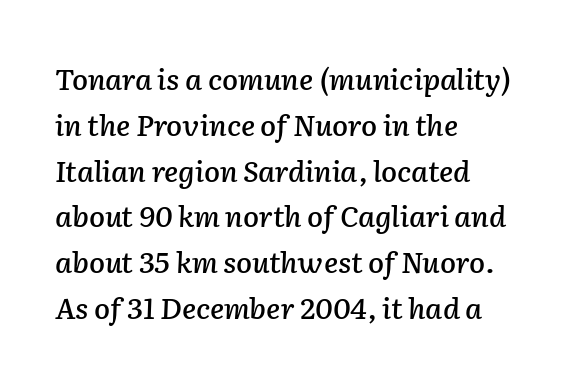
The image shows 29 px text type, italic (leaning right); set left-aligned, normal line spacing (1.58x), normal letter spacing, not underlined; low stroke contrast and a medium x-height.
